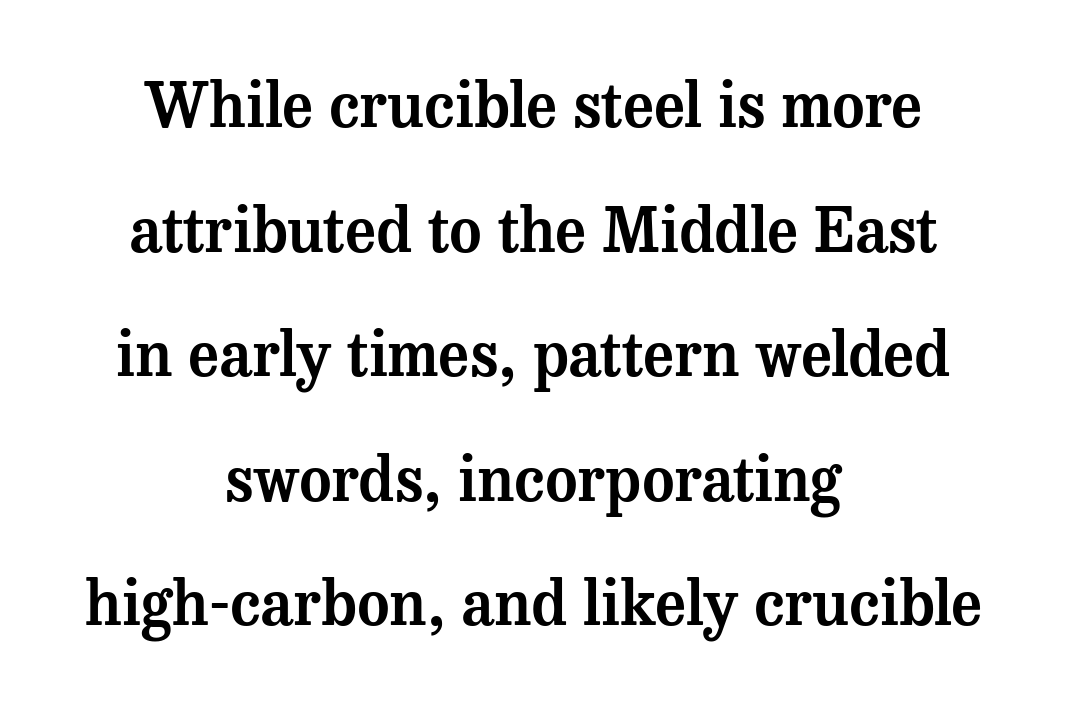
The image shows 62 px serif type, upright; set centered, loose line spacing (2.01x), normal letter spacing, not underlined; medium stroke contrast and a medium x-height.
